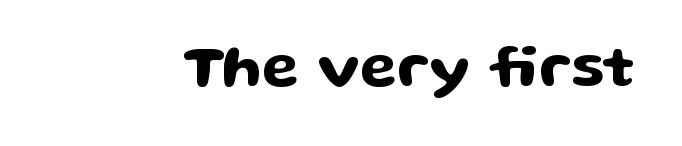
Vertical strokes here are truly vertical. Short note: letters normally spaced. The passage shown is typeset with a sans-serif family. This sample has the flowing, uneven cadence of proportional lettering.
